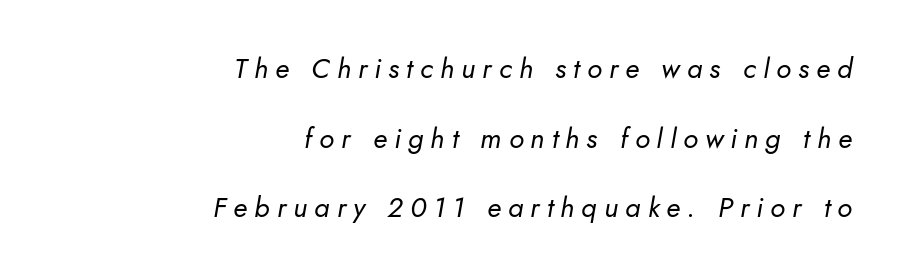
The image shows 28 px regular-weight type, italic (leaning right); set right-aligned, loose line spacing (2.49x), unusually wide letter spacing (+0.25 em), not underlined; low stroke contrast and a small x-height.
